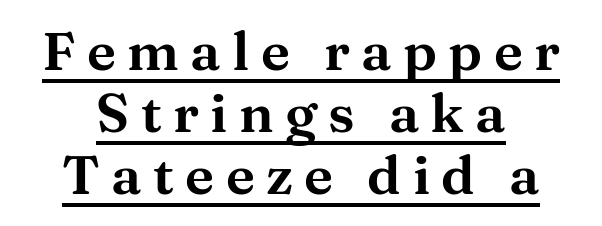
{"serif": "yes", "italic": "no", "width": "wide", "stroke_contrast": "medium", "x_height": "medium", "monospaced": "no", "underline": "yes", "align": "center", "line_spacing": "tight", "line_spacing_ratio": 1.15, "letter_spacing": "wide", "letter_spacing_em": 0.21, "glyph_px": 54}
